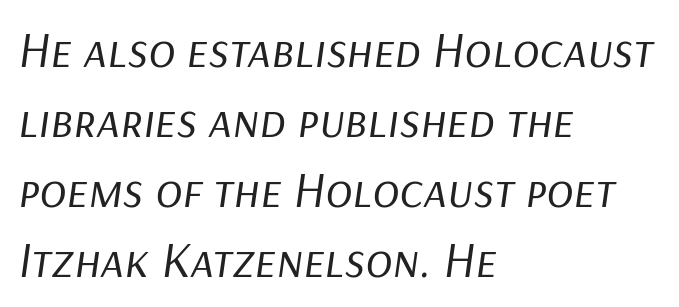
The image shows 50 px regular-weight type, italic (leaning right); set left-aligned, normal line spacing (1.4x), normal letter spacing, not underlined; low stroke contrast and a medium x-height.
